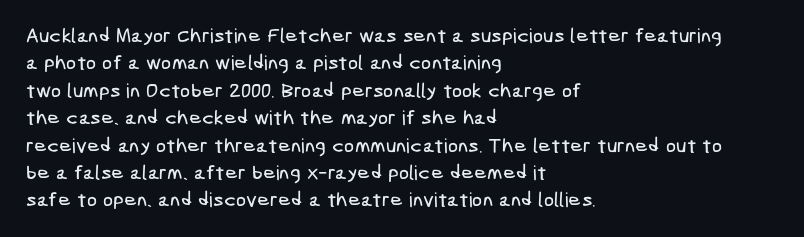
Students, note that the glyphs here touch the page at normal intervals. The space between consecutive lines is moderate. Horizontal alignment here is leftward, the default for most running prose. The area under the type is left untouched.
